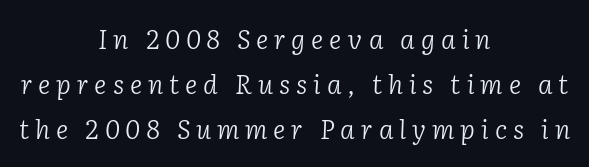
Q: Is the text bold? A: No.
Q: Is the text italic (slanted)? A: Yes, it leans right by about 2 degrees.
Q: Is the text underlined? A: No.
Q: How is the paragraph aligned? A: Centered.
Q: Is the spacing between letters normal or unusually wide? A: Unusually wide.
